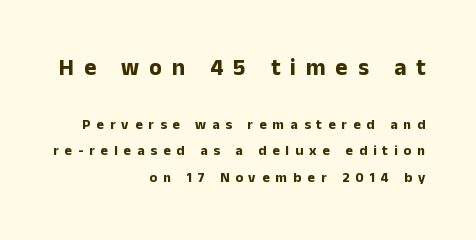
The letters stand upright; this is a roman face. Horizontally, the lines are justified to the trailing edge only. Weight: bold. Type size steps down from the first block to the second. Reading down the column, the eye jumps a long way to each next line. Glyph-to-glyph distance is far greater than everyday printed text.
